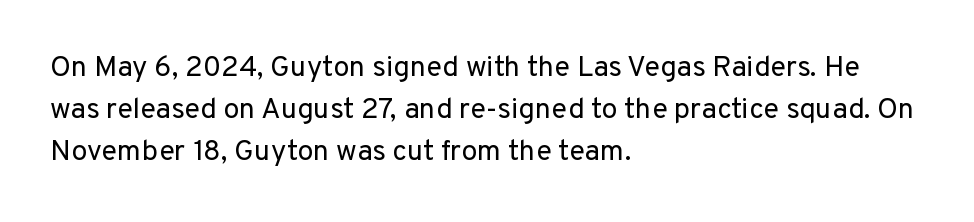
The strokes carry an ordinary text weight at most. Here the glyphs are tracked normally, forming tight word shapes. Stroke terminals: plain, sans-serif. Honestly, there is no underline to notice here at all.
